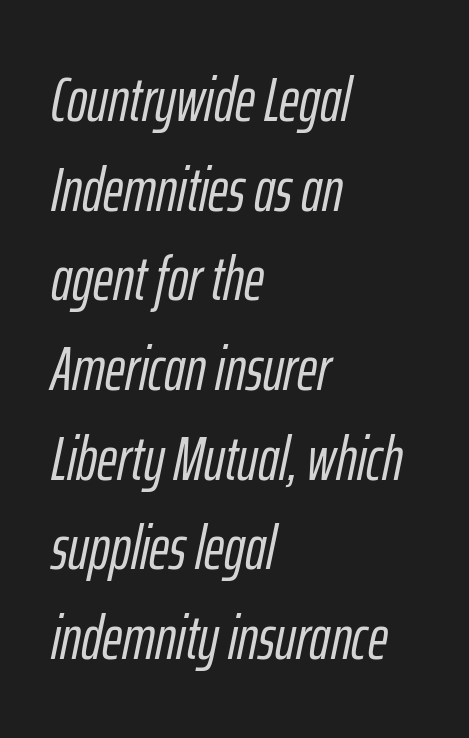
The image shows 61 px condensed type, italic (leaning right); set left-aligned, normal line spacing (1.47x), normal letter spacing, not underlined; low stroke contrast and a medium x-height.
